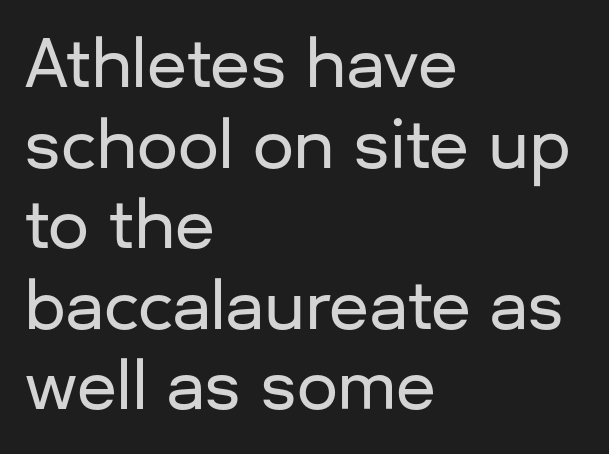
The image shows 65 px sans-serif type, upright; set left-aligned, line spacing 1.24x, normal letter spacing, not underlined; low stroke contrast and a medium x-height.
